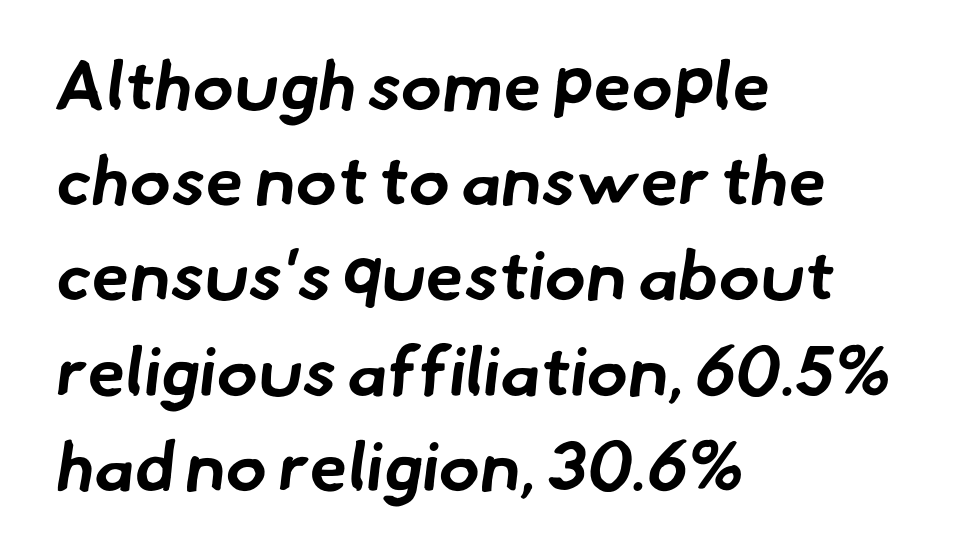
Q: Is the text bold? A: Yes.
Q: Is the typeface a serif or a sans-serif typeface? A: Sans-serif.
Q: Is the text underlined? A: No.
Q: How is the paragraph aligned? A: Left-aligned.
Q: Is the spacing between letters normal or unusually wide? A: Normal.
Q: Is the spacing between lines tight, normal or loose? A: Normal.
Q: Width (condensed, normal, or wide)? A: Normal.
Q: Stroke contrast? A: Low.
Q: x-height? A: Small.
Q: Monospaced? A: No.
